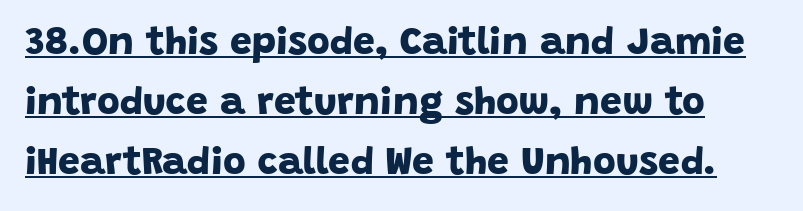
In terms of letterform style, serifs are entirely absent. Leading matches the norm, producing a regular column. This rendering features underlined lettering. The letters advance in unequal steps, a hallmark of proportional type. Inter-character spacing is left at the font's built-in metrics.
